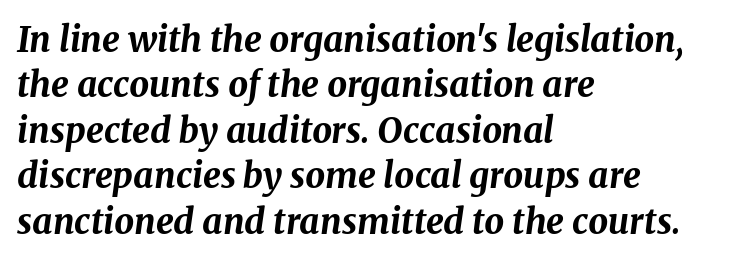
The space directly below the letters is spotless. Summary of weight: heavy, a full bold. You could call the tracking neutral — neither tight nor loose. Interline gaps are of average width in this sample. Horizontally, the lines are justified to the leading edge only.
